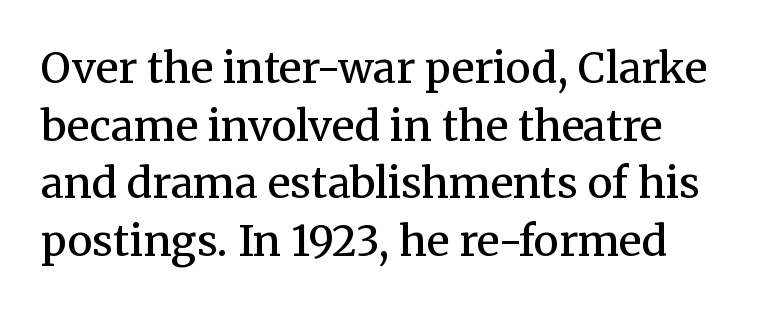
The passage shown has conventional tracking throughout. This sample has the flowing, uneven cadence of proportional lettering. Designer's note — italics off, roman on. Set as a demibold, roughly 600 on the weight scale. A classic flush-left, rag-right setting is used for this passage.
